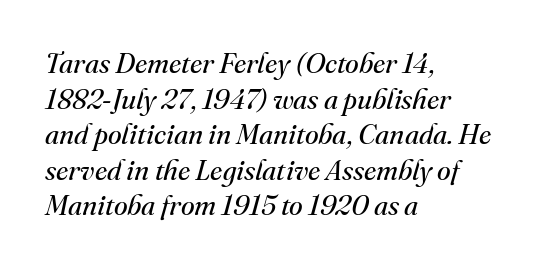
{"serif": "yes", "italic": "yes", "lean": "right", "slant_degrees": 16, "bold": "no", "weight": "regular", "width": "normal", "stroke_contrast": "medium", "x_height": "small", "monospaced": "no", "underline": "no", "align": "left", "line_spacing": "normal", "line_spacing_ratio": 1.27, "letter_spacing": "normal", "letter_spacing_em": 0.0, "glyph_px": 28}
